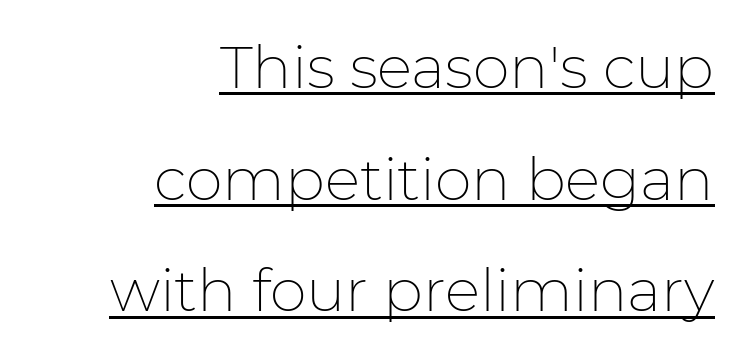
Q: Is the text bold? A: No.
Q: Is the text italic (slanted)? A: No, it is upright.
Q: Is the typeface a serif or a sans-serif typeface? A: Sans-serif.
Q: Is the text underlined? A: Yes.
Q: How is the paragraph aligned? A: Right-aligned.
Q: Is the spacing between letters normal or unusually wide? A: Normal.
Q: Width (condensed, normal, or wide)? A: Normal.
Q: Stroke contrast? A: Low.
Q: x-height? A: Medium.
Q: Monospaced? A: No.
